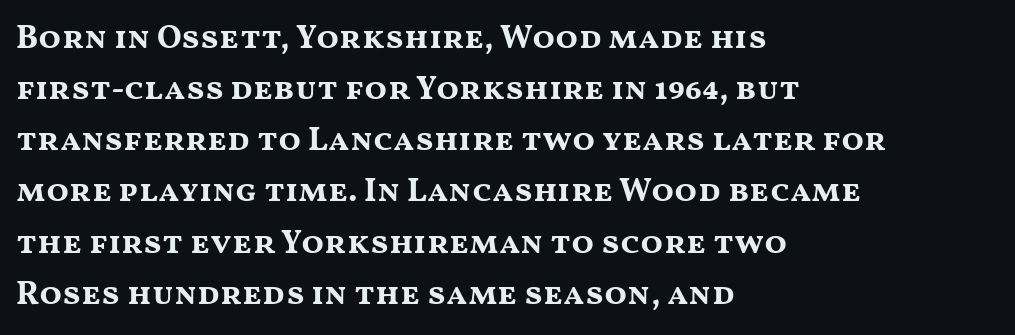
Q: Is the text bold? A: Yes.
Q: Is the text italic (slanted)? A: No, it is upright.
Q: Is the typeface a serif or a sans-serif typeface? A: Sans-serif.
Q: Is the text underlined? A: No.
Q: How is the paragraph aligned? A: Left-aligned.
Q: Is the spacing between letters normal or unusually wide? A: Normal.
Q: Is the spacing between lines tight, normal or loose? A: Normal.
Q: Width (condensed, normal, or wide)? A: Wide.
Q: Stroke contrast? A: Medium.
Q: x-height? A: Medium.
Q: Monospaced? A: No.
